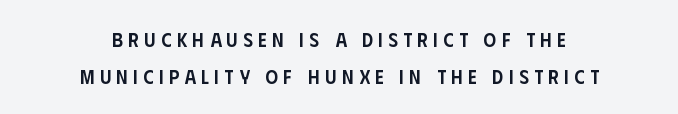
The image shows 20 px text type, upright; set centered, line spacing 1.83x, unusually wide letter spacing (+0.27 em), not underlined.
